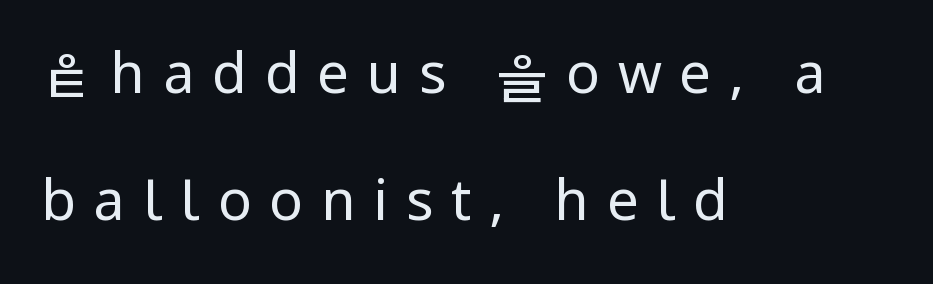
{"serif": "no", "italic": "no", "bold": "no", "weight": "regular", "width": "condensed", "stroke_contrast": "low", "underline": "no", "align": "left", "line_spacing": "loose", "line_spacing_ratio": 2.26, "letter_spacing": "wide", "letter_spacing_em": 0.32, "glyph_px": 56}
